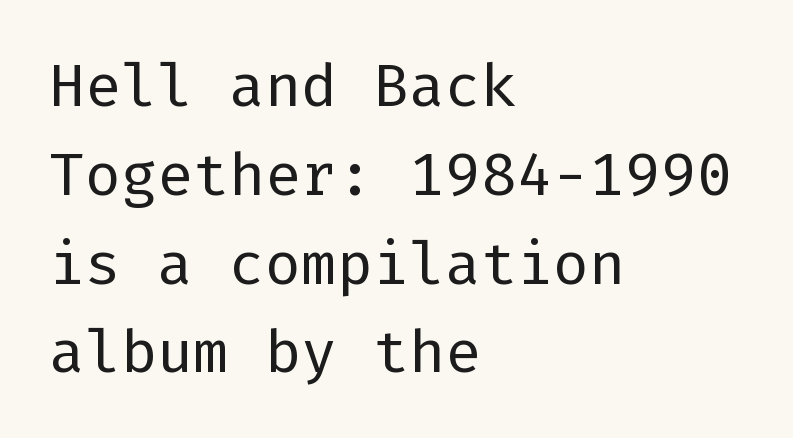
The image shows 60 px regular-weight sans-serif type, upright; set left-aligned, normal line spacing (1.48x), normal letter spacing, not underlined; low stroke contrast and a medium x-height.
